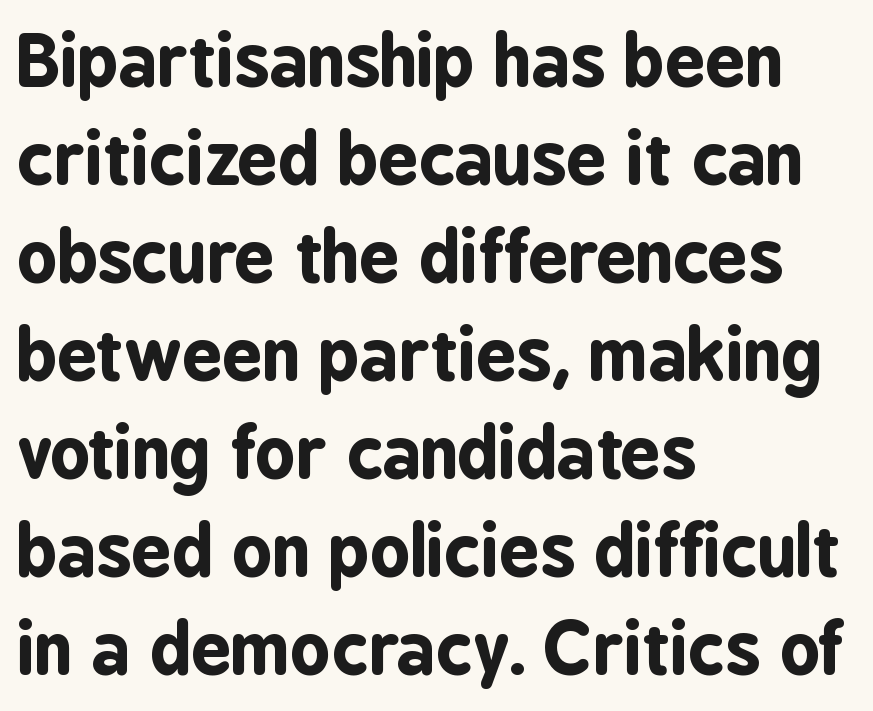
{"serif": "no", "italic": "no", "bold": "yes", "weight": "bold", "width": "condensed", "stroke_contrast": "low", "x_height": "medium", "monospaced": "no", "underline": "no", "align": "left", "line_spacing": "normal", "line_spacing_ratio": 1.4, "letter_spacing": "normal", "letter_spacing_em": 0.0, "glyph_px": 70}
